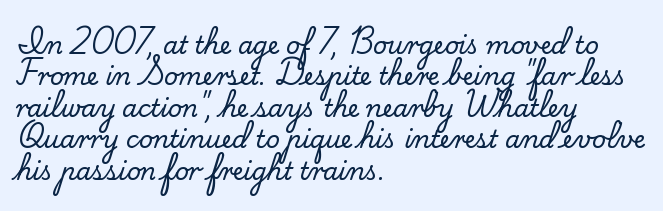
Here the glyphs are tracked normally, forming tight word shapes. Type without underlining. A classic flush-left, rag-right setting is used for this passage.
